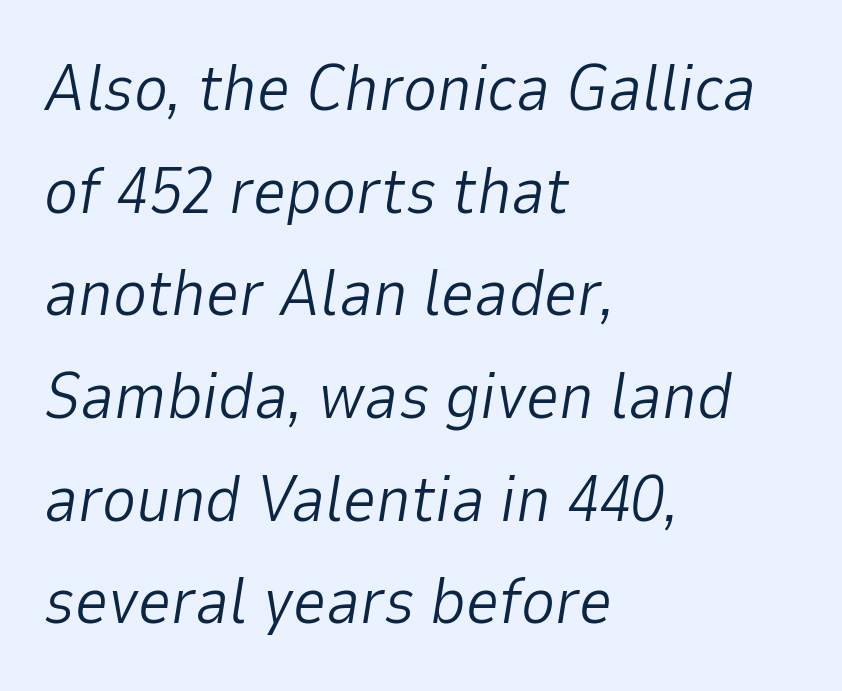
Q: Is the text bold? A: No.
Q: Is the text italic (slanted)? A: Yes, it leans right by about 9 degrees.
Q: Is the text underlined? A: No.
Q: How is the paragraph aligned? A: Left-aligned.
Q: Is the spacing between letters normal or unusually wide? A: Normal.
Q: Is the spacing between lines tight, normal or loose? A: Normal.
Q: Width (condensed, normal, or wide)? A: Normal.
Q: Stroke contrast? A: Low.
Q: x-height? A: Medium.
Q: Monospaced? A: No.
